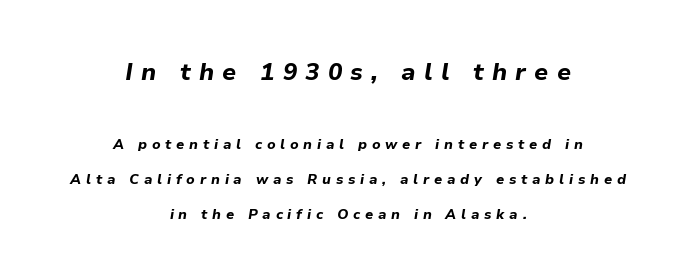
The image shows 24 px bold type, italic (leaning right); set centered, loose line spacing (2.49x), unusually wide letter spacing (+0.34 em), not underlined; the first (top) block is 1.71x larger.
